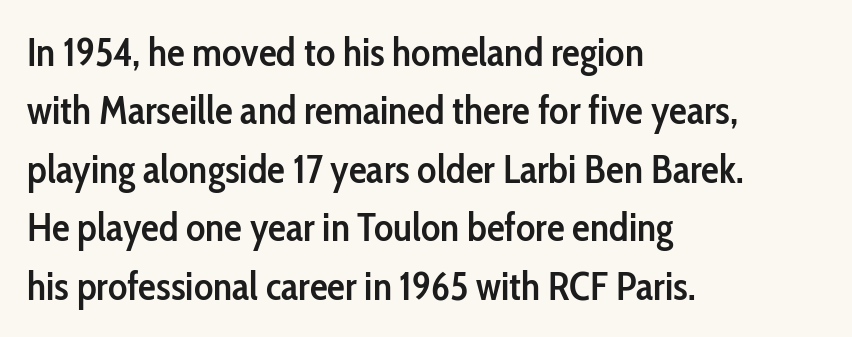
{"serif": "no", "italic": "no", "bold": "semi", "weight": "semibold", "width": "condensed", "stroke_contrast": "low", "x_height": "medium", "monospaced": "no", "underline": "no", "align": "left", "line_spacing": "normal", "line_spacing_ratio": 1.46, "letter_spacing": "normal", "letter_spacing_em": 0.0, "glyph_px": 40}
